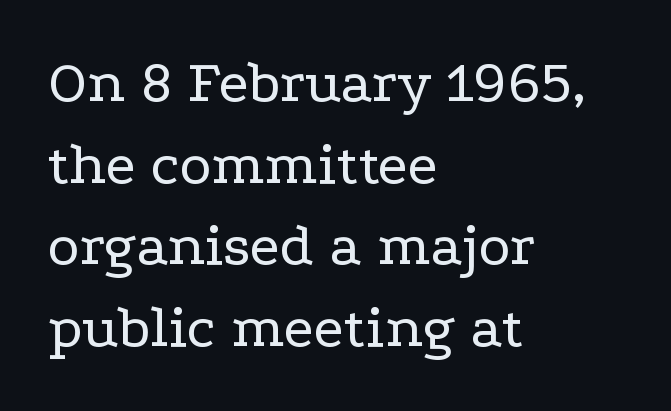
Q: Is the text bold? A: No.
Q: Is the text italic (slanted)? A: No, it is upright.
Q: Is the typeface a serif or a sans-serif typeface? A: Serif.
Q: Is the text underlined? A: No.
Q: How is the paragraph aligned? A: Left-aligned.
Q: Is the spacing between letters normal or unusually wide? A: Normal.
Q: Is the spacing between lines tight, normal or loose? A: Normal.
Q: Width (condensed, normal, or wide)? A: Wide.
Q: Stroke contrast? A: Low.
Q: x-height? A: Medium.
Q: Monospaced? A: No.
